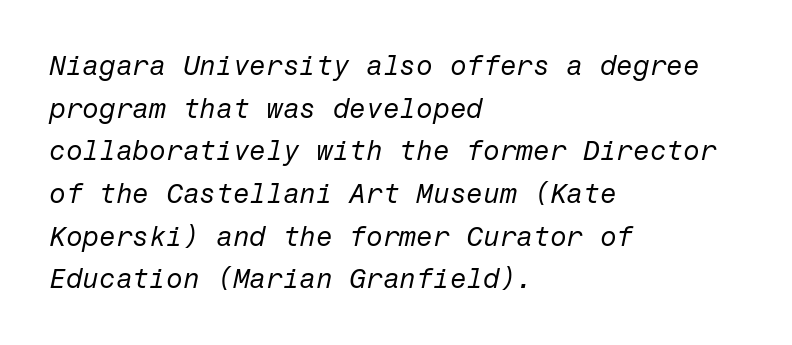
{"italic": "yes", "lean": "right", "slant_degrees": 12, "bold": "no", "underline": "no", "align": "left", "line_spacing": "normal", "line_spacing_ratio": 1.58, "letter_spacing": "normal", "letter_spacing_em": 0.0, "glyph_px": 27}
